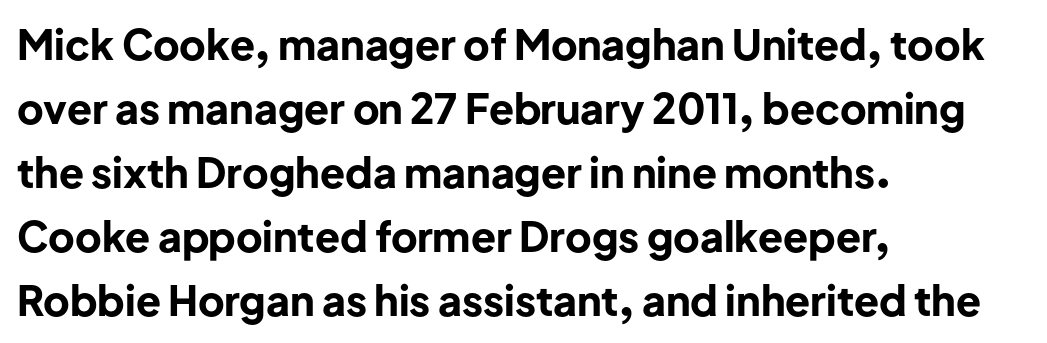
The image shows 41 px bold sans-serif type, upright; set left-aligned, normal line spacing (1.56x), normal letter spacing, not underlined; low stroke contrast and a medium x-height.
